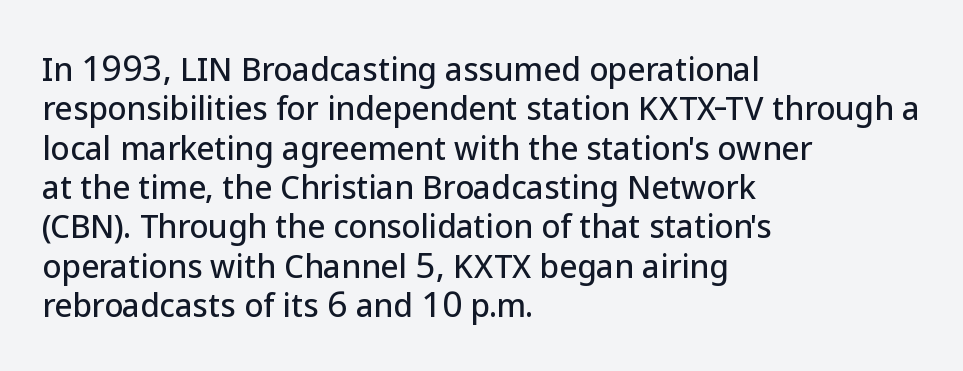
Horizontal bands of white between lines are of average thickness. In terms of letterform style, serifs are entirely absent. Notice how the passage keeps a crisp vertical edge on the left only. Is there any slant? The stems are plumb. There is no visible air inserted between adjacent glyphs. The passage shown is typed in a proportional face where columns would drift.
